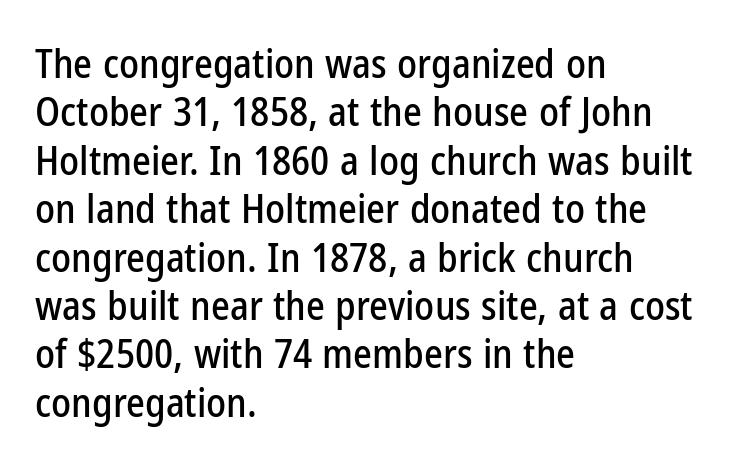
Q: Is the text italic (slanted)? A: No, it is upright.
Q: Is the typeface a serif or a sans-serif typeface? A: Sans-serif.
Q: Is the text underlined? A: No.
Q: How is the paragraph aligned? A: Left-aligned.
Q: Is the spacing between letters normal or unusually wide? A: Normal.
Q: Width (condensed, normal, or wide)? A: Condensed.
Q: Stroke contrast? A: Low.
Q: x-height? A: Medium.
Q: Monospaced? A: No.
